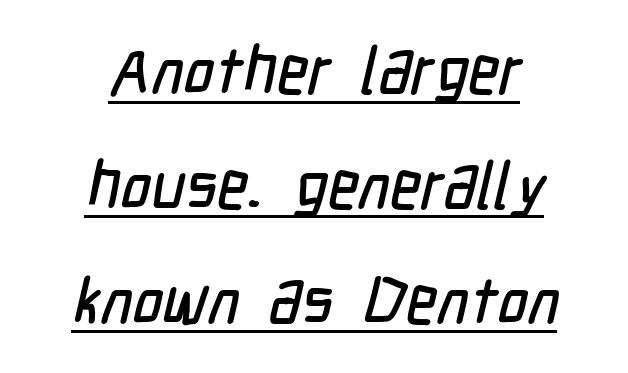
Q: Is the typeface a serif or a sans-serif typeface? A: Sans-serif.
Q: Is the text underlined? A: Yes.
Q: How is the paragraph aligned? A: Centered.
Q: Is the spacing between letters normal or unusually wide? A: Normal.
Q: Width (condensed, normal, or wide)? A: Condensed.
Q: Stroke contrast? A: Low.
Q: x-height? A: Medium.
Q: Monospaced? A: No.
